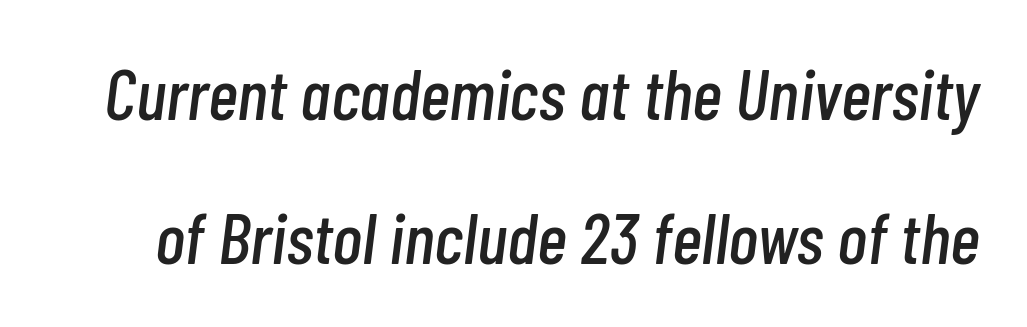
Q: Is the text italic (slanted)? A: Yes, it leans right by about 7 degrees.
Q: Is the text underlined? A: No.
Q: Is the spacing between letters normal or unusually wide? A: Normal.
Q: Is the spacing between lines tight, normal or loose? A: Loose.
Q: Width (condensed, normal, or wide)? A: Condensed.
Q: Stroke contrast? A: Low.
Q: x-height? A: Medium.
Q: Monospaced? A: No.
